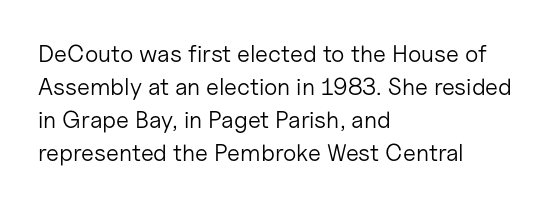
Q: Is the text bold? A: No.
Q: Is the text italic (slanted)? A: No, it is upright.
Q: Is the text underlined? A: No.
Q: How is the paragraph aligned? A: Left-aligned.
Q: Is the spacing between letters normal or unusually wide? A: Normal.
Q: Is the spacing between lines tight, normal or loose? A: Normal.
